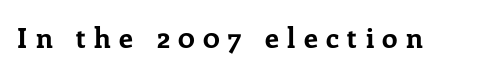
Each word looks stretched out because of the extra space between its letters. Has an underline been added? It has not. The lettering holds an erect, upright posture throughout. Serif or sans? Serif — the stroke terminals have little feet. Character widths vary here, with narrow letters taking less room than wide ones.
